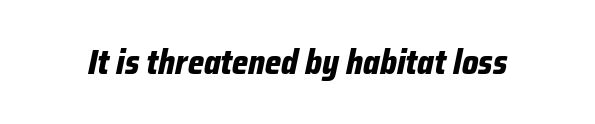
Q: Is the text bold? A: Yes.
Q: Is the text italic (slanted)? A: Yes, it leans right by about 12 degrees.
Q: Is the text underlined? A: No.
Q: Is the spacing between letters normal or unusually wide? A: Normal.
Q: Width (condensed, normal, or wide)? A: Condensed.
Q: Stroke contrast? A: Low.
Q: x-height? A: Medium.
Q: Monospaced? A: No.
